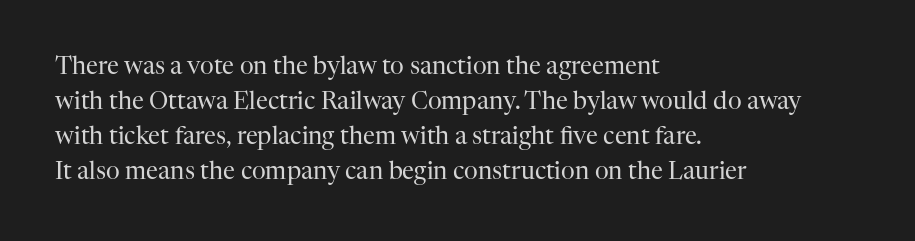
{"italic": "no", "bold": "no", "underline": "no", "align": "left", "line_spacing": "normal", "line_spacing_ratio": 1.46, "letter_spacing": "normal", "letter_spacing_em": 0.0, "glyph_px": 24}
